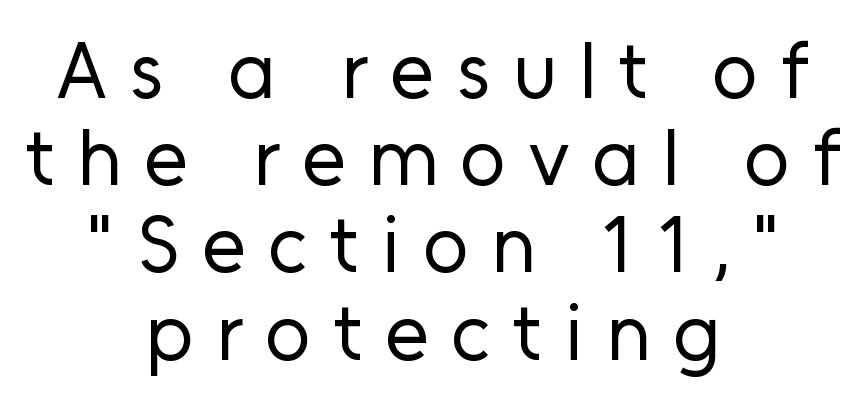
The image shows 80 px regular-weight sans-serif type, upright; set centered, tight line spacing (1.09x), unusually wide letter spacing (+0.28 em), not underlined; low stroke contrast and a medium x-height.
